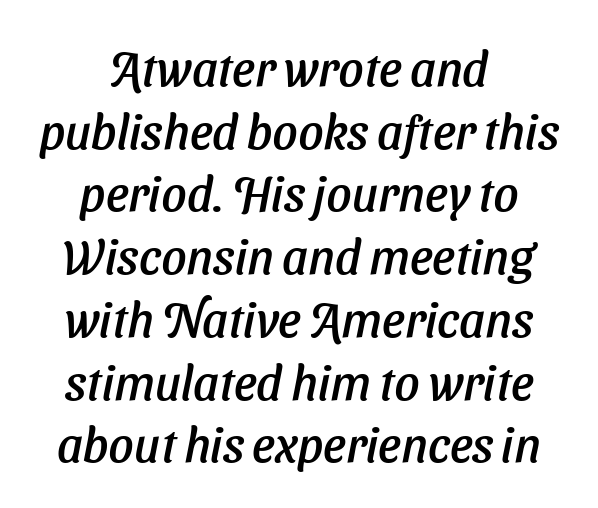
The image shows 49 px text type, italic (leaning right); set centered, normal line spacing (1.28x), normal letter spacing, not underlined; low stroke contrast and a medium x-height.
